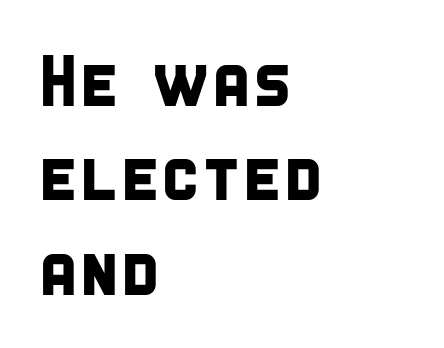
Q: Is the typeface a serif or a sans-serif typeface? A: Sans-serif.
Q: Is the text underlined? A: No.
Q: How is the paragraph aligned? A: Left-aligned.
Q: Is the spacing between letters normal or unusually wide? A: Normal.
Q: Is the spacing between lines tight, normal or loose? A: Normal.
Q: Width (condensed, normal, or wide)? A: Condensed.
Q: Stroke contrast? A: Low.
Q: x-height? A: Large.
Q: Monospaced? A: No.
